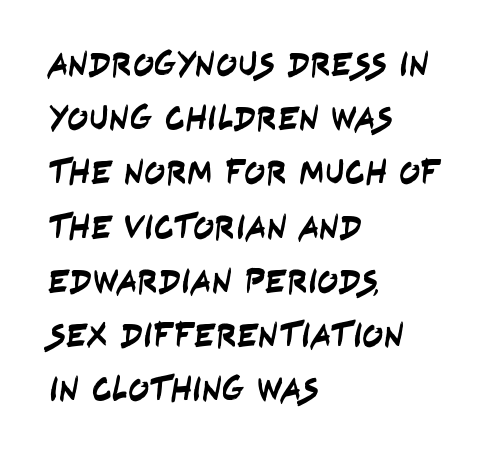
Q: Is the typeface a serif or a sans-serif typeface? A: Sans-serif.
Q: Is the text underlined? A: No.
Q: How is the paragraph aligned? A: Left-aligned.
Q: Is the spacing between letters normal or unusually wide? A: Normal.
Q: Is the spacing between lines tight, normal or loose? A: Normal.
Q: Width (condensed, normal, or wide)? A: Condensed.
Q: Stroke contrast? A: Low.
Q: x-height? A: Large.
Q: Monospaced? A: No.
